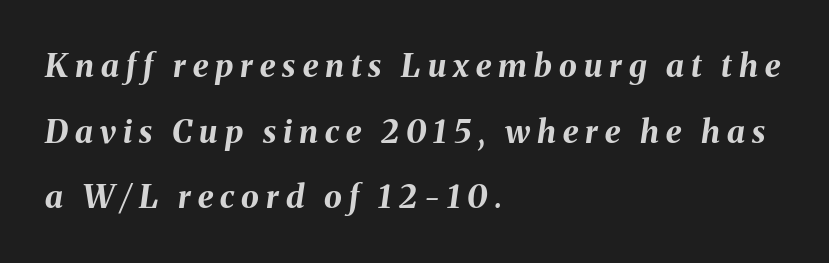
{"italic": "yes", "lean": "right", "slant_degrees": 8, "bold": "yes", "weight": "bold", "width": "normal", "stroke_contrast": "medium", "x_height": "medium", "monospaced": "no", "underline": "no", "align": "left", "line_spacing": "loose", "line_spacing_ratio": 2.05, "letter_spacing": "wide", "letter_spacing_em": 0.22, "glyph_px": 32}
